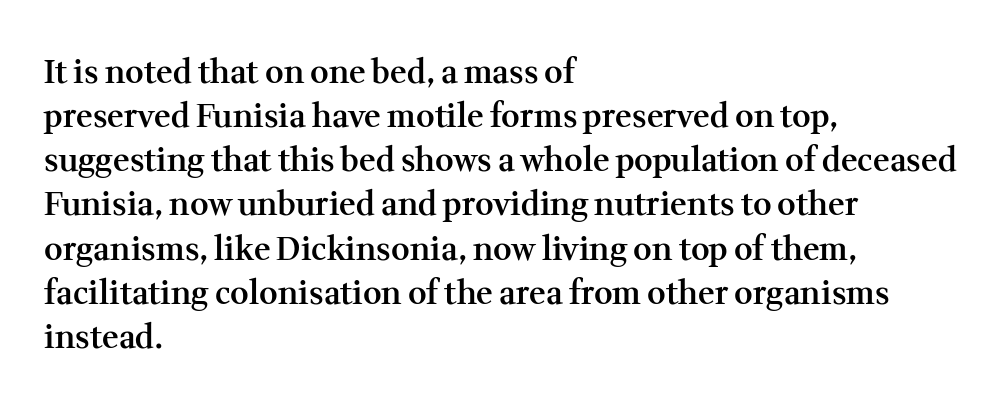
Q: Is the text bold? A: Semi-bold.
Q: Is the text italic (slanted)? A: No, it is upright.
Q: Is the typeface a serif or a sans-serif typeface? A: Serif.
Q: Is the text underlined? A: No.
Q: How is the paragraph aligned? A: Left-aligned.
Q: Is the spacing between letters normal or unusually wide? A: Normal.
Q: Is the spacing between lines tight, normal or loose? A: Normal.
Q: Width (condensed, normal, or wide)? A: Normal.
Q: Stroke contrast? A: Medium.
Q: x-height? A: Medium.
Q: Monospaced? A: No.
